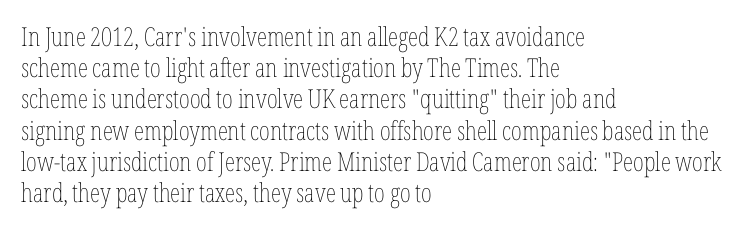
Q: Is the text bold? A: No.
Q: Is the text italic (slanted)? A: No, it is upright.
Q: Is the text underlined? A: No.
Q: How is the paragraph aligned? A: Left-aligned.
Q: Is the spacing between letters normal or unusually wide? A: Normal.
